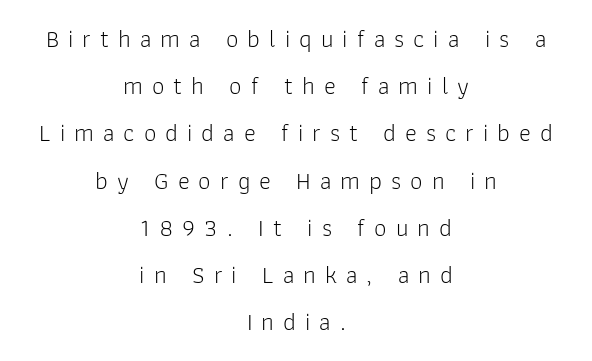
Q: Is the text bold? A: No.
Q: Is the text italic (slanted)? A: No, it is upright.
Q: Is the text underlined? A: No.
Q: How is the paragraph aligned? A: Centered.
Q: Is the spacing between letters normal or unusually wide? A: Unusually wide.
